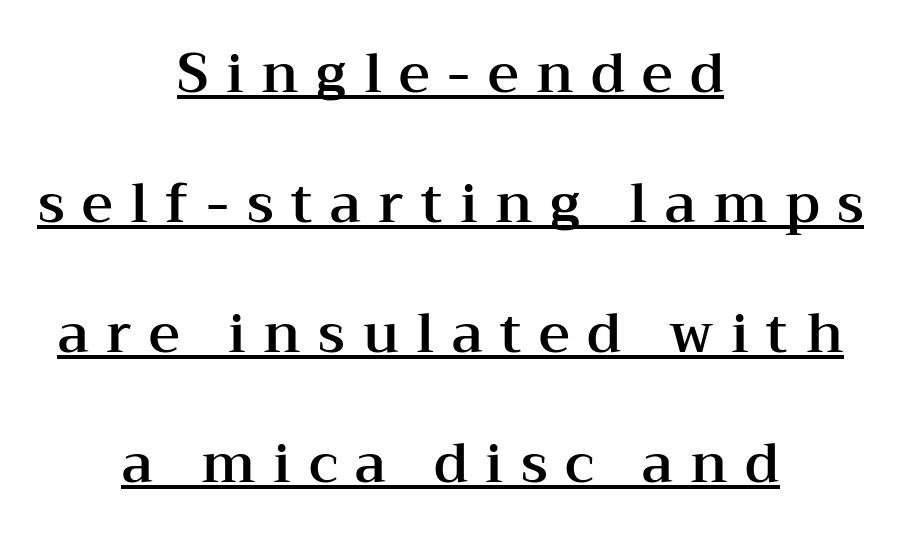
Summary of vertical rhythm: relaxed, with wide interline spacing. Which margin do the lines hug? Neither — every line sits in the middle. Honestly, the letter spacing is so wide it's the main thing you notice. The specimen reads as upright at a glance.
